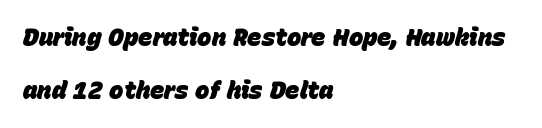
{"italic": "yes", "lean": "right", "slant_degrees": 15, "bold": "yes", "underline": "no", "align": "left", "line_spacing": "loose", "line_spacing_ratio": 2.2, "letter_spacing": "normal", "letter_spacing_em": 0.0, "glyph_px": 24}
